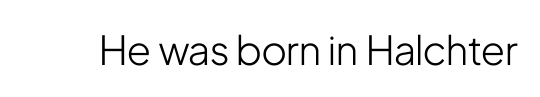
{"serif": "no", "italic": "no", "bold": "no", "weight": "light", "width": "condensed", "stroke_contrast": "low", "x_height": "medium", "monospaced": "no", "underline": "no", "letter_spacing": "normal", "letter_spacing_em": 0.0, "glyph_px": 40}
